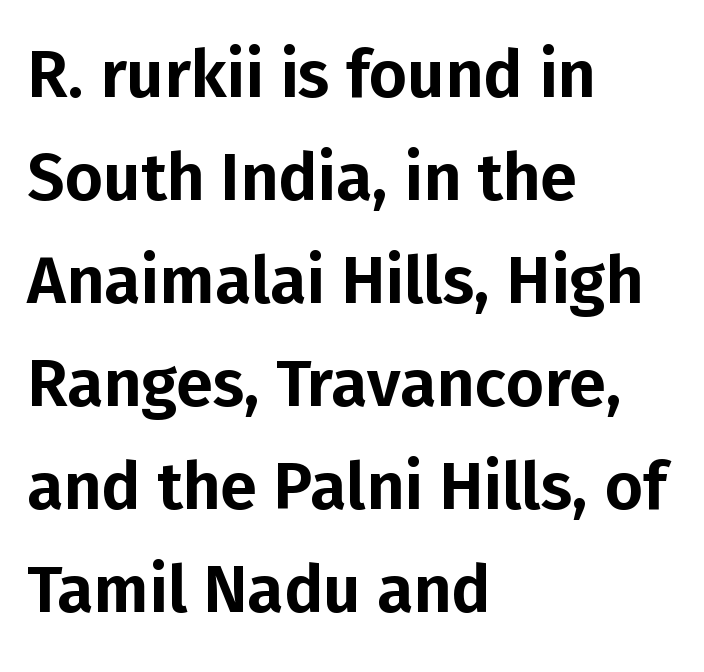
The image shows 66 px sans-serif type, upright; set left-aligned, normal line spacing (1.56x), normal letter spacing, not underlined; low stroke contrast and a medium x-height.
